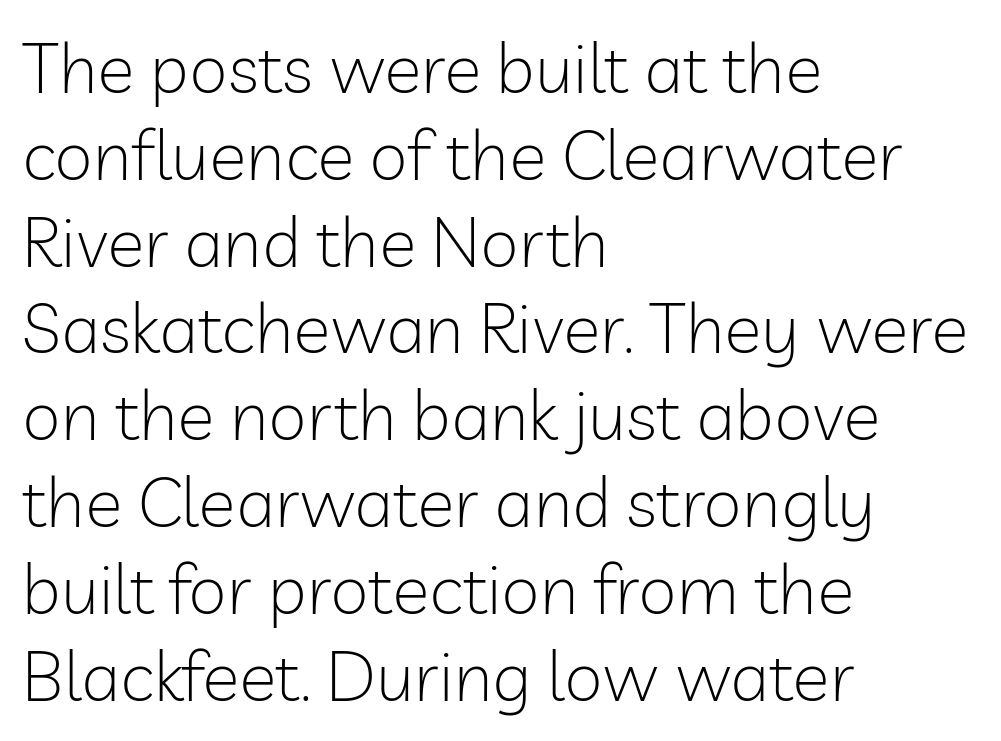
Q: Is the text bold? A: No.
Q: Is the text italic (slanted)? A: No, it is upright.
Q: Is the typeface a serif or a sans-serif typeface? A: Sans-serif.
Q: Is the text underlined? A: No.
Q: How is the paragraph aligned? A: Left-aligned.
Q: Is the spacing between letters normal or unusually wide? A: Normal.
Q: Width (condensed, normal, or wide)? A: Normal.
Q: Stroke contrast? A: Low.
Q: x-height? A: Medium.
Q: Monospaced? A: No.
